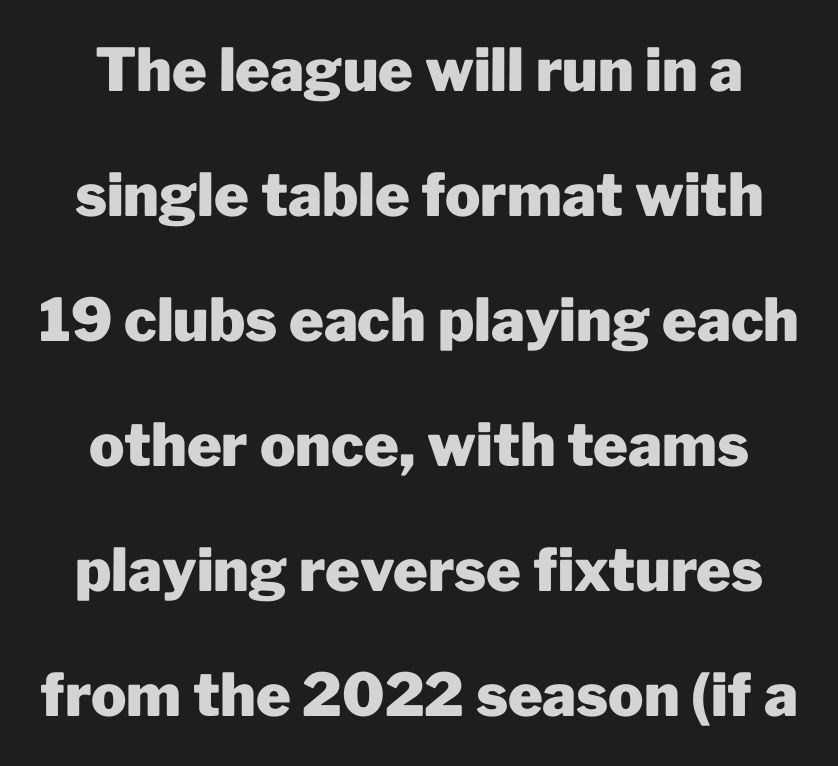
The rendering uses natural spacing where letterforms have individual widths. Stroke terminals: plain, sans-serif. Every character sits straight up, as roman type does. Regarding leading, the lines here are spaced well apart. Underlining? Definitely not there. These lines keep a tight, regular rhythm from letter to letter.
